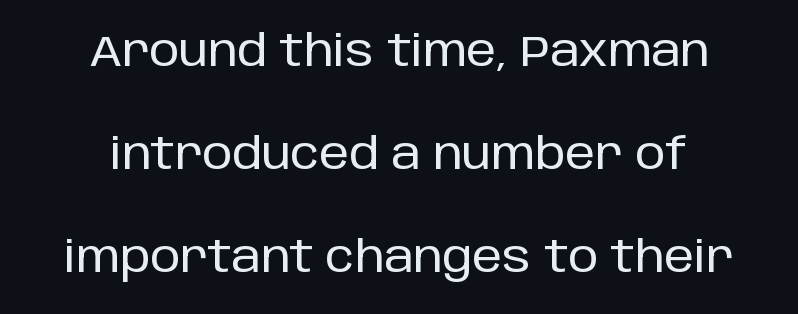
{"serif": "no", "italic": "no", "width": "normal", "stroke_contrast": "low", "x_height": "large", "monospaced": "no", "underline": "no", "align": "center", "line_spacing": "loose", "line_spacing_ratio": 2.39, "letter_spacing": "normal", "letter_spacing_em": 0.0, "glyph_px": 43}
